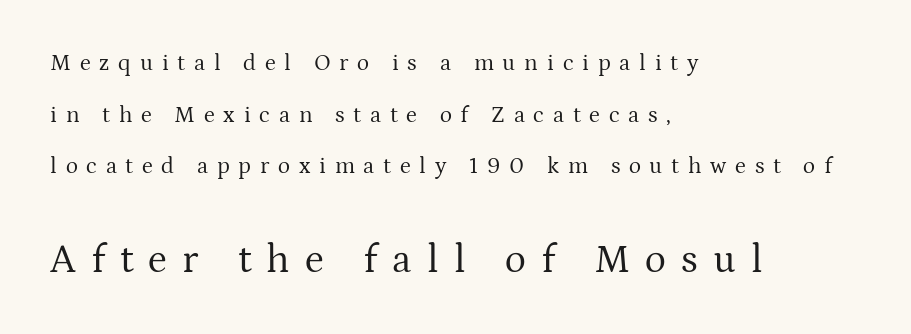
The image shows 40 px regular-weight serif type, upright; set left-aligned, loose line spacing (2.25x), unusually wide letter spacing (+0.38 em), not underlined; the second (bottom) block is 1.74x larger; medium stroke contrast and a medium x-height.
